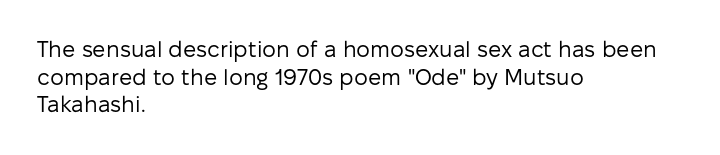
Q: Is the text bold? A: No.
Q: Is the text italic (slanted)? A: No, it is upright.
Q: Is the text underlined? A: No.
Q: How is the paragraph aligned? A: Left-aligned.
Q: Is the spacing between letters normal or unusually wide? A: Normal.
Q: Is the spacing between lines tight, normal or loose? A: Normal.
